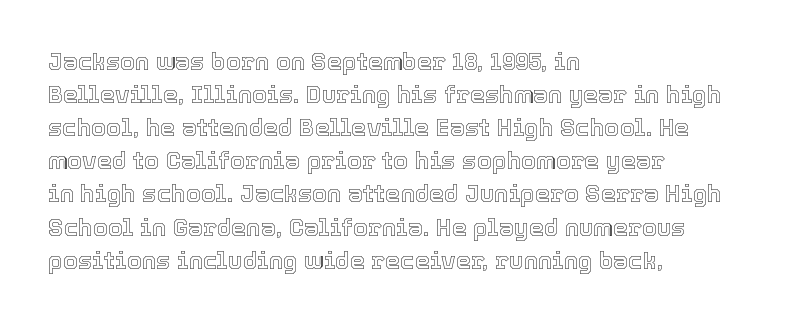
{"italic": "no", "underline": "no", "align": "left", "line_spacing": "normal", "line_spacing_ratio": 1.38, "letter_spacing": "normal", "letter_spacing_em": 0.0, "glyph_px": 24}
